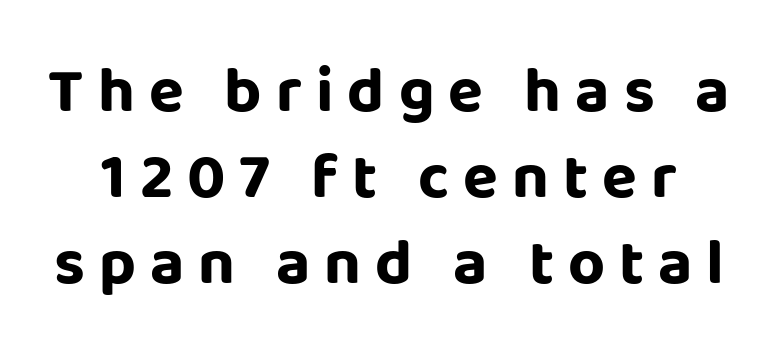
Q: Is the text bold? A: Yes.
Q: Is the text italic (slanted)? A: No, it is upright.
Q: Is the typeface a serif or a sans-serif typeface? A: Sans-serif.
Q: Is the text underlined? A: No.
Q: Is the spacing between letters normal or unusually wide? A: Unusually wide.
Q: Is the spacing between lines tight, normal or loose? A: Normal.
Q: Width (condensed, normal, or wide)? A: Normal.
Q: Stroke contrast? A: Low.
Q: x-height? A: Large.
Q: Monospaced? A: No.
